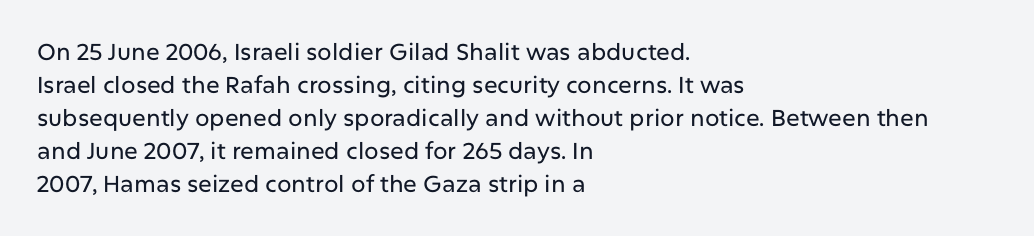
The block of text has a typical density, with ordinary space between rows. Tracking here is standard; glyphs follow each other at the usual distance. The strip under each line holds only bare page. The lettering holds an erect, upright posture throughout. Teacher's note: observe the even left margin — that is flush-left alignment.
